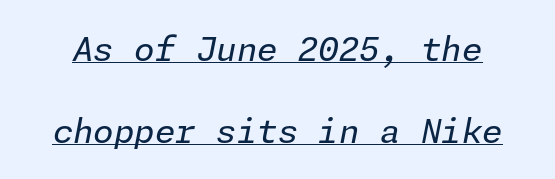
{"italic": "yes", "lean": "right", "slant_degrees": 11, "bold": "no", "weight": "regular", "width": "normal", "stroke_contrast": "low", "x_height": "medium", "underline": "yes", "line_spacing": "loose", "line_spacing_ratio": 2.47, "letter_spacing": "normal", "letter_spacing_em": 0.0, "glyph_px": 33}
